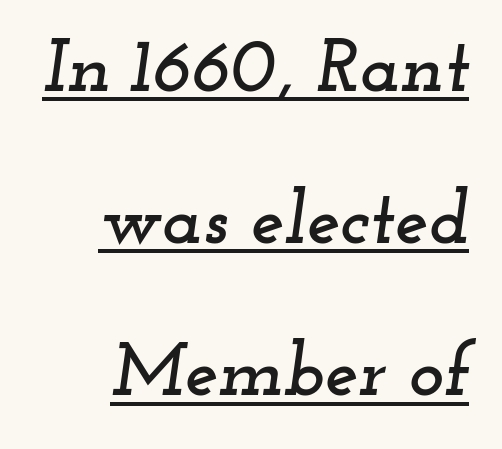
The image shows 75 px wide serif type, italic (leaning right); set loose line spacing (2.03x), normal letter spacing, underlined; low stroke contrast and a small x-height.
